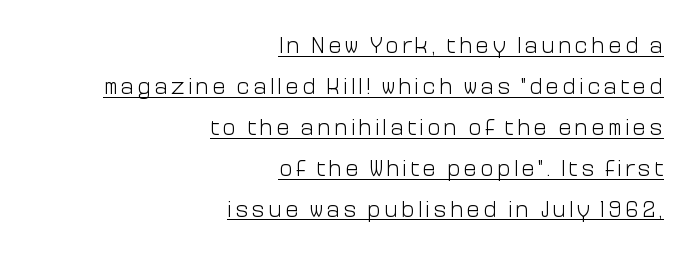
Q: Is the text bold? A: No.
Q: Is the text italic (slanted)? A: No, it is upright.
Q: Is the text underlined? A: Yes.
Q: How is the paragraph aligned? A: Right-aligned.
